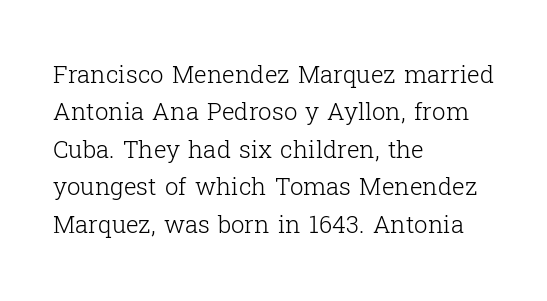
{"italic": "no", "bold": "no", "underline": "no", "align": "left", "line_spacing": "normal", "line_spacing_ratio": 1.56, "letter_spacing": "normal", "letter_spacing_em": 0.0, "glyph_px": 24}
